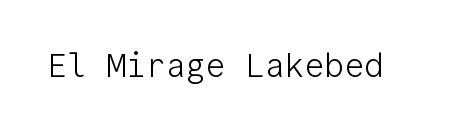
{"serif": "no", "italic": "no", "bold": "no", "weight": "light", "width": "normal", "stroke_contrast": "low", "x_height": "medium", "monospaced": "yes", "underline": "no", "letter_spacing": "normal", "letter_spacing_em": 0.0, "glyph_px": 33}
